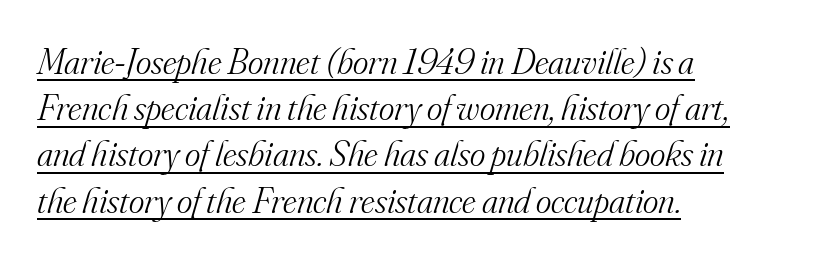
{"serif": "yes", "italic": "yes", "lean": "right", "slant_degrees": 16, "bold": "no", "weight": "light", "width": "normal", "stroke_contrast": "medium", "x_height": "small", "monospaced": "no", "underline": "yes", "align": "left", "line_spacing": "normal", "line_spacing_ratio": 1.25, "letter_spacing": "normal", "letter_spacing_em": 0.0, "glyph_px": 37}
